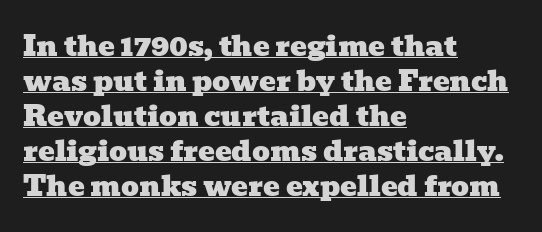
{"serif": "yes", "width": "wide", "stroke_contrast": "low", "x_height": "medium", "monospaced": "no", "underline": "yes", "align": "left", "line_spacing": "normal", "line_spacing_ratio": 1.25, "letter_spacing": "normal", "letter_spacing_em": 0.0, "glyph_px": 28}
